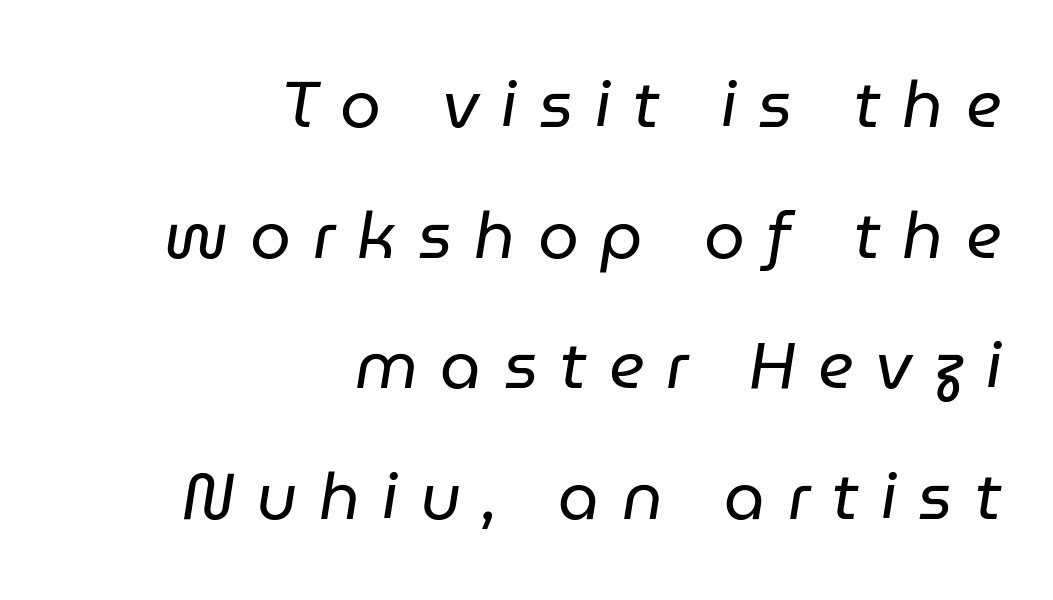
No word sits above an underline. Airy leading. No letter is thick-stroked: the sample isn't bold. The face used here has a pronounced slope to its letters.
